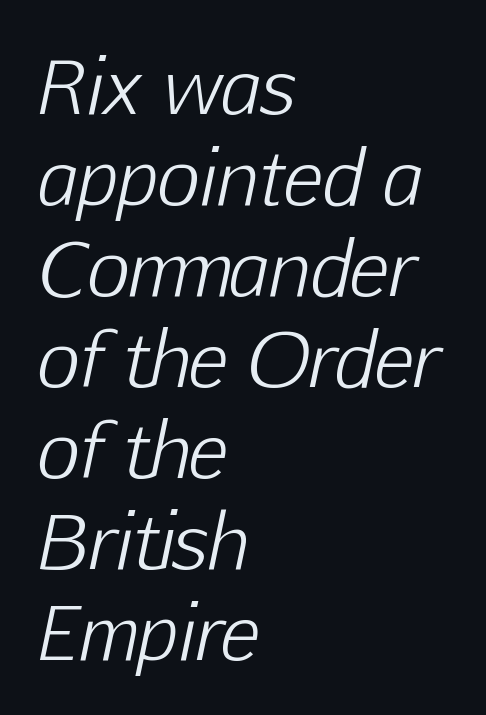
It's the slanting kind of type. The paragraph has a hard left edge and a soft right edge. Unmarked baselines from the first word to the last. The letters look calm and open, with moderate or lighter stems.
